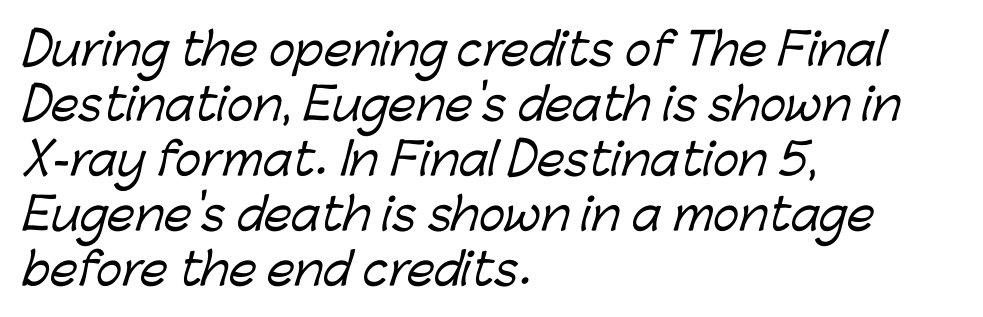
Letters rest on an invisible, unmarked baseline. Is this a fixed-width face? No — the glyphs have proportional, varying widths. This sample uses a sans-serif face. Caption: multi-line text, flush left, ragged right. Normally led — the rows are evenly, conventionally spaced. Default kerning and tracking; the words read as compact shapes.
